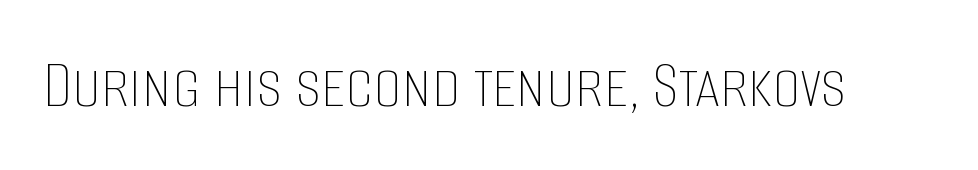
Q: Is the text bold? A: No.
Q: Is the text italic (slanted)? A: No, it is upright.
Q: Is the text underlined? A: No.
Q: Is the spacing between letters normal or unusually wide? A: Normal.
Q: Width (condensed, normal, or wide)? A: Condensed.
Q: Stroke contrast? A: Low.
Q: x-height? A: Large.
Q: Monospaced? A: No.
